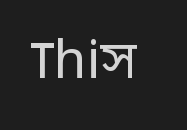
No feet cap the strokes, marking this as sans-serif type. How are the letters spaced? Ordinarily, with no added tracking. Heft: none added — not bold. These lines are rendered in a variable-pitch font.
